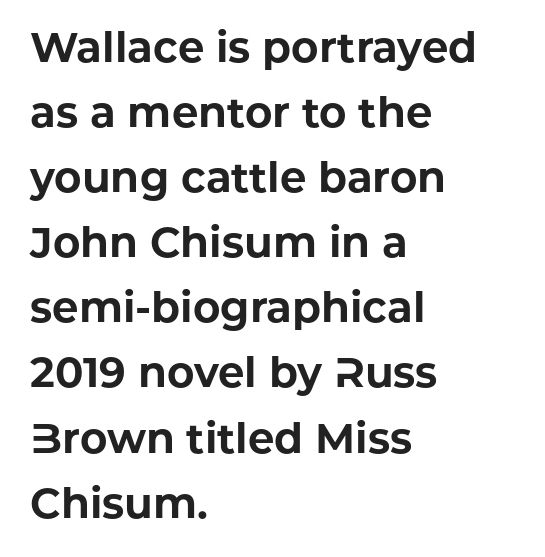
The image shows 42 px bold sans-serif type, upright; set left-aligned, normal line spacing (1.55x), normal letter spacing, not underlined; low stroke contrast and a medium x-height.
